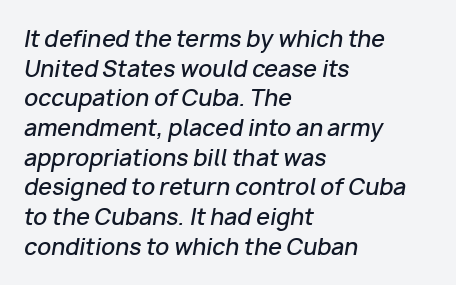
{"italic": "yes", "lean": "right", "slant_degrees": 10, "bold": "semi", "underline": "no", "align": "left", "line_spacing": "normal", "line_spacing_ratio": 1.35, "letter_spacing": "normal", "letter_spacing_em": 0.0, "glyph_px": 22}
